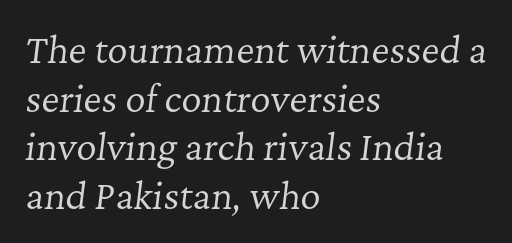
The image shows 35 px regular-weight serif type, italic (leaning right); set left-aligned, normal line spacing (1.39x), normal letter spacing, not underlined; low stroke contrast and a medium x-height.
